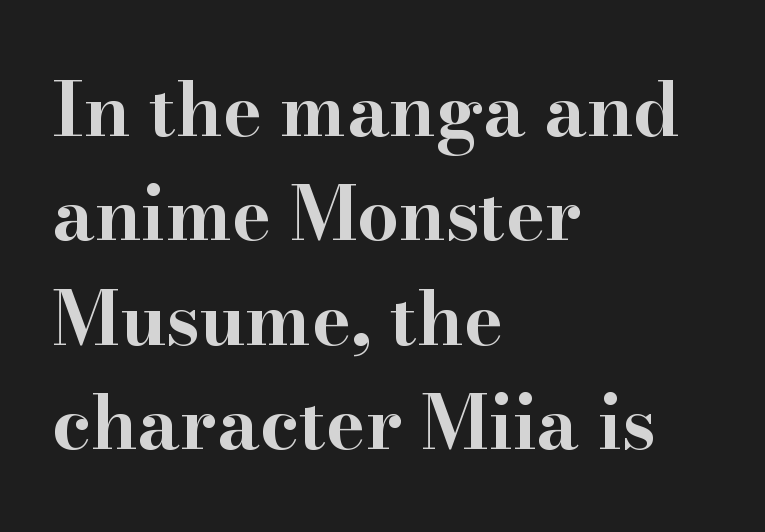
{"serif": "yes", "italic": "no", "bold": "yes", "weight": "bold", "width": "wide", "stroke_contrast": "high", "x_height": "small", "monospaced": "no", "underline": "no", "align": "left", "line_spacing": "normal", "line_spacing_ratio": 1.41, "letter_spacing": "normal", "letter_spacing_em": 0.0, "glyph_px": 74}
